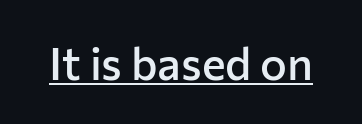
The image shows 45 px semibold sans-serif type, upright; set normal letter spacing, underlined; low stroke contrast and a medium x-height.
